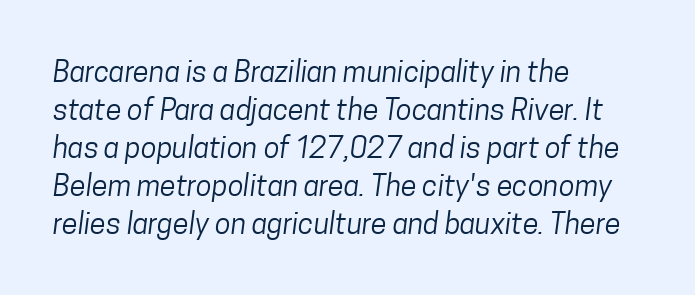
Q: Is the text bold? A: No.
Q: Is the typeface a serif or a sans-serif typeface? A: Sans-serif.
Q: Is the text underlined? A: No.
Q: How is the paragraph aligned? A: Left-aligned.
Q: Is the spacing between letters normal or unusually wide? A: Normal.
Q: Is the spacing between lines tight, normal or loose? A: Normal.
Q: Width (condensed, normal, or wide)? A: Condensed.
Q: Stroke contrast? A: Low.
Q: x-height? A: Medium.
Q: Monospaced? A: No.
